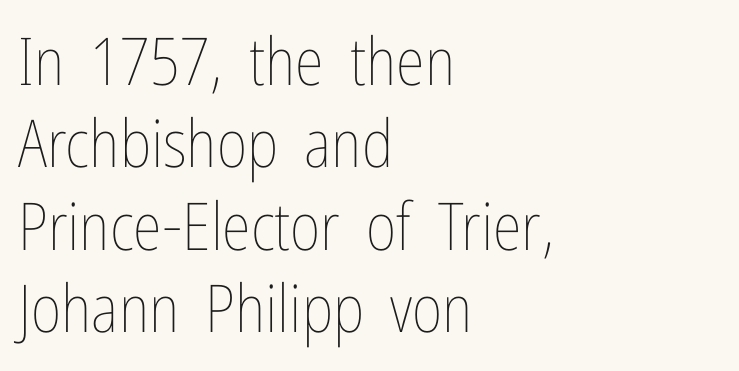
The image shows 66 px thin, condensed type, upright; set left-aligned, normal line spacing (1.25x), normal letter spacing, not underlined; low stroke contrast and a medium x-height.
